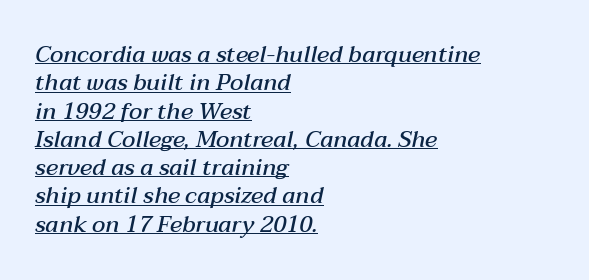
{"italic": "yes", "lean": "right", "slant_degrees": 12, "bold": "semi", "underline": "yes", "align": "left", "line_spacing_ratio": 1.23, "letter_spacing": "normal", "letter_spacing_em": 0.0, "glyph_px": 23}
